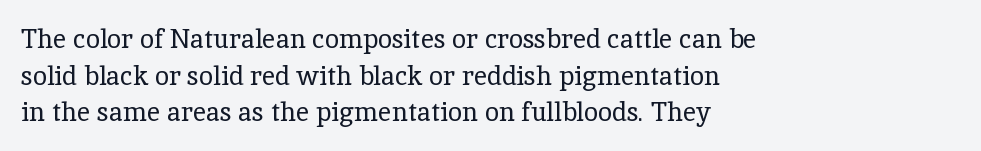
The image shows 26 px text type, upright; set left-aligned, normal line spacing (1.41x), normal letter spacing, not underlined.
